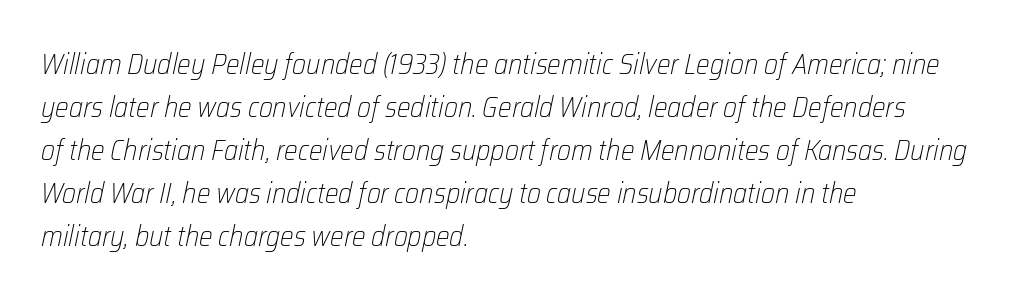
{"italic": "yes", "lean": "right", "slant_degrees": 12, "bold": "no", "weight": "light", "width": "condensed", "stroke_contrast": "low", "x_height": "medium", "monospaced": "no", "underline": "no", "align": "left", "line_spacing": "normal", "line_spacing_ratio": 1.48, "letter_spacing": "normal", "letter_spacing_em": 0.0, "glyph_px": 29}
